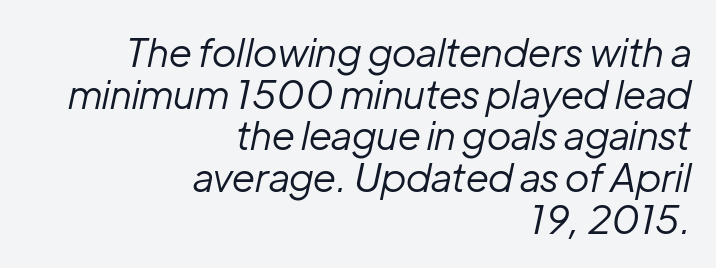
Q: Is the text bold? A: No.
Q: Is the text italic (slanted)? A: Yes, it leans right by about 12 degrees.
Q: Is the text underlined? A: No.
Q: How is the paragraph aligned? A: Right-aligned.
Q: Is the spacing between letters normal or unusually wide? A: Normal.
Q: Is the spacing between lines tight, normal or loose? A: Tight.
Q: Width (condensed, normal, or wide)? A: Normal.
Q: Stroke contrast? A: Low.
Q: x-height? A: Medium.
Q: Monospaced? A: No.
